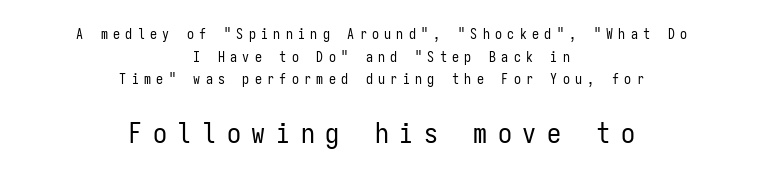
The image shows 28 px regular-weight, condensed sans-serif type, upright, monospaced; set centered, normal line spacing (1.62x), unusually wide letter spacing (+0.38 em), not underlined; the second (bottom) block is 2.0x larger; low stroke contrast and a medium x-height.
